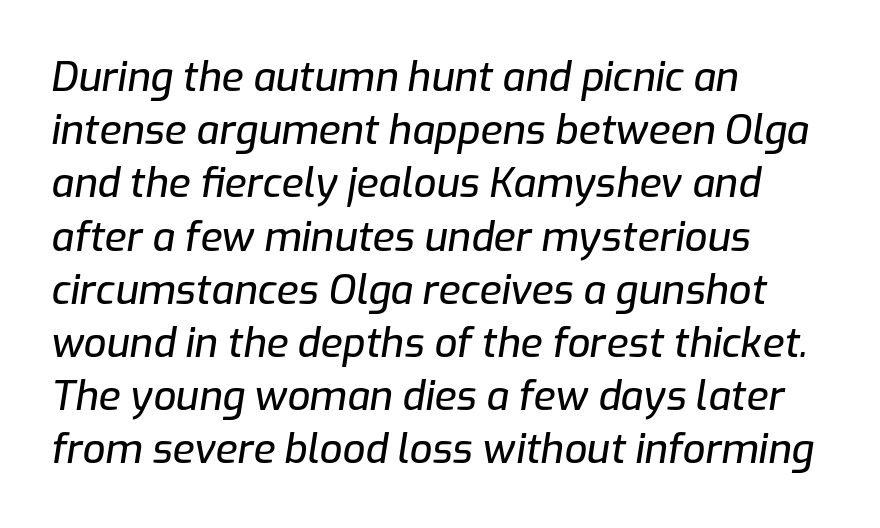
Q: Is the text italic (slanted)? A: Yes, it leans right by about 9 degrees.
Q: Is the text underlined? A: No.
Q: How is the paragraph aligned? A: Left-aligned.
Q: Is the spacing between letters normal or unusually wide? A: Normal.
Q: Is the spacing between lines tight, normal or loose? A: Normal.
Q: Width (condensed, normal, or wide)? A: Normal.
Q: Stroke contrast? A: Low.
Q: x-height? A: Medium.
Q: Monospaced? A: No.
